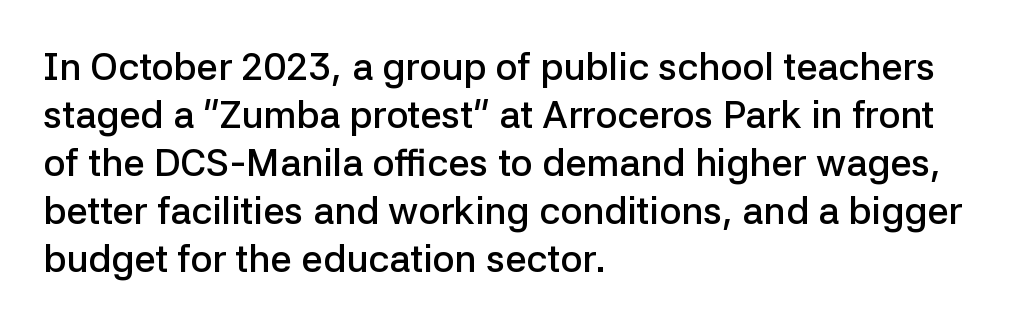
Q: Is the text bold? A: Semi-bold.
Q: Is the text italic (slanted)? A: No, it is upright.
Q: Is the typeface a serif or a sans-serif typeface? A: Sans-serif.
Q: Is the text underlined? A: No.
Q: How is the paragraph aligned? A: Left-aligned.
Q: Is the spacing between letters normal or unusually wide? A: Normal.
Q: Is the spacing between lines tight, normal or loose? A: Normal.
Q: Width (condensed, normal, or wide)? A: Normal.
Q: Stroke contrast? A: Low.
Q: x-height? A: Medium.
Q: Monospaced? A: No.
